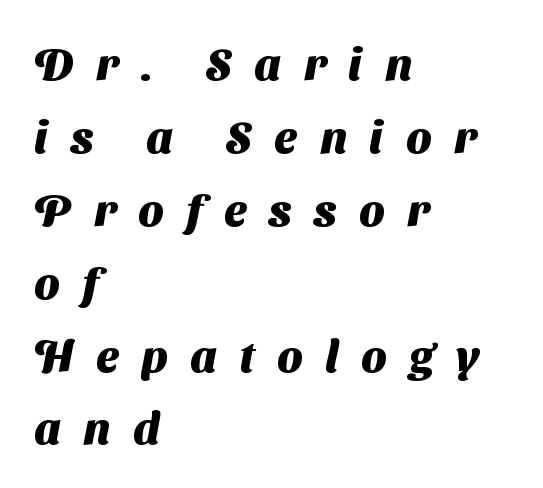
The image shows 45 px heavy sans-serif type; set left-aligned, normal line spacing (1.62x), unusually wide letter spacing (+0.5 em), not underlined; medium stroke contrast and a medium x-height.
